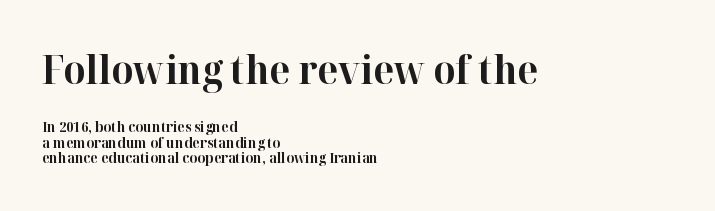
{"serif": "yes", "italic": "no", "bold": "yes", "weight": "bold", "width": "normal", "stroke_contrast": "high", "x_height": "medium", "monospaced": "no", "underline": "no", "align": "left", "line_spacing": "tight", "line_spacing_ratio": 1.12, "letter_spacing": "normal", "letter_spacing_em": 0.0, "larger_block": "first", "size_ratio": 2.79, "glyph_px": 39}
